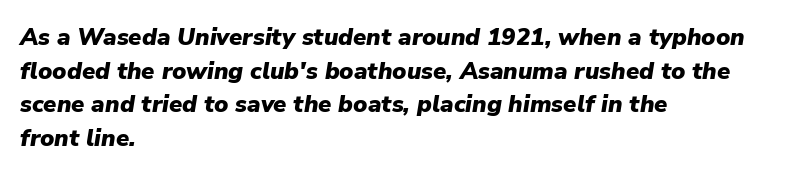
Q: Is the text bold? A: Yes.
Q: Is the text italic (slanted)? A: Yes, it leans right by about 9 degrees.
Q: Is the text underlined? A: No.
Q: How is the paragraph aligned? A: Left-aligned.
Q: Is the spacing between letters normal or unusually wide? A: Normal.
Q: Is the spacing between lines tight, normal or loose? A: Normal.
